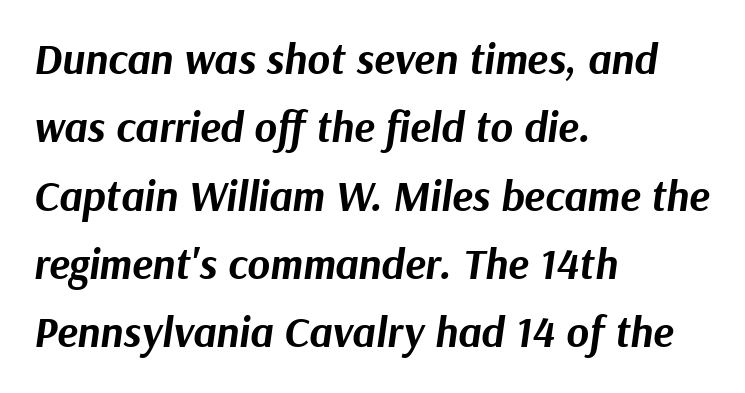
The image shows 43 px bold type, italic (leaning right); set left-aligned, normal line spacing (1.59x), normal letter spacing, not underlined; medium stroke contrast and a medium x-height.
